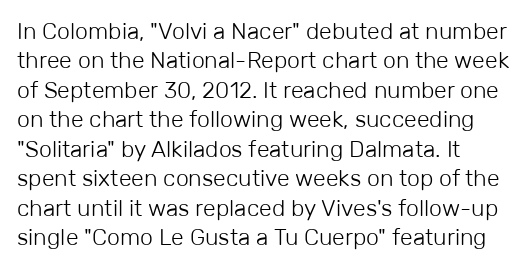
{"italic": "no", "bold": "no", "underline": "no", "align": "left", "line_spacing": "normal", "line_spacing_ratio": 1.28, "letter_spacing": "normal", "letter_spacing_em": 0.0, "glyph_px": 23}
